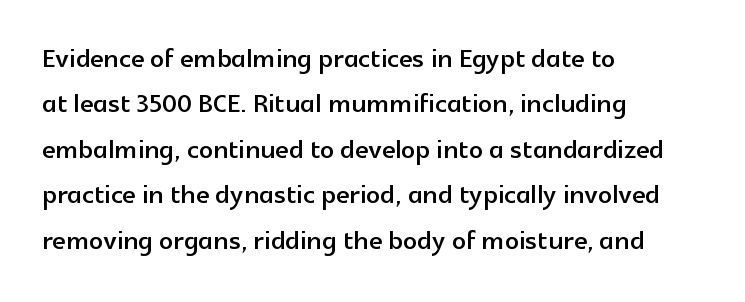
Q: Is the text italic (slanted)? A: No, it is upright.
Q: Is the typeface a serif or a sans-serif typeface? A: Sans-serif.
Q: Is the text underlined? A: No.
Q: How is the paragraph aligned? A: Left-aligned.
Q: Is the spacing between letters normal or unusually wide? A: Normal.
Q: Is the spacing between lines tight, normal or loose? A: Normal.
Q: Width (condensed, normal, or wide)? A: Normal.
Q: x-height? A: Medium.
Q: Monospaced? A: No.
